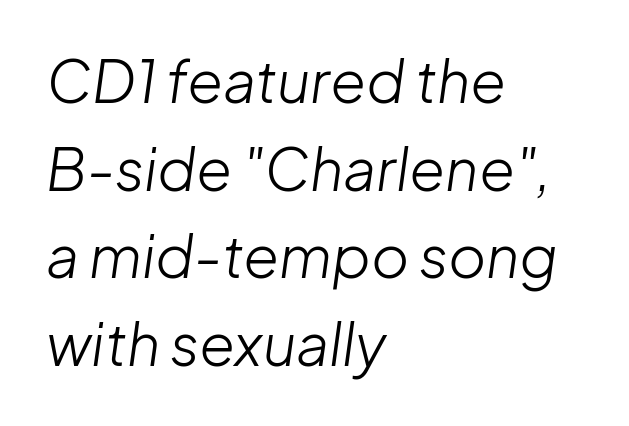
Q: Is the text bold? A: No.
Q: Is the text italic (slanted)? A: Yes, it leans right by about 8 degrees.
Q: Is the text underlined? A: No.
Q: How is the paragraph aligned? A: Left-aligned.
Q: Is the spacing between letters normal or unusually wide? A: Normal.
Q: Is the spacing between lines tight, normal or loose? A: Normal.
Q: Width (condensed, normal, or wide)? A: Normal.
Q: Stroke contrast? A: Low.
Q: x-height? A: Medium.
Q: Monospaced? A: No.
